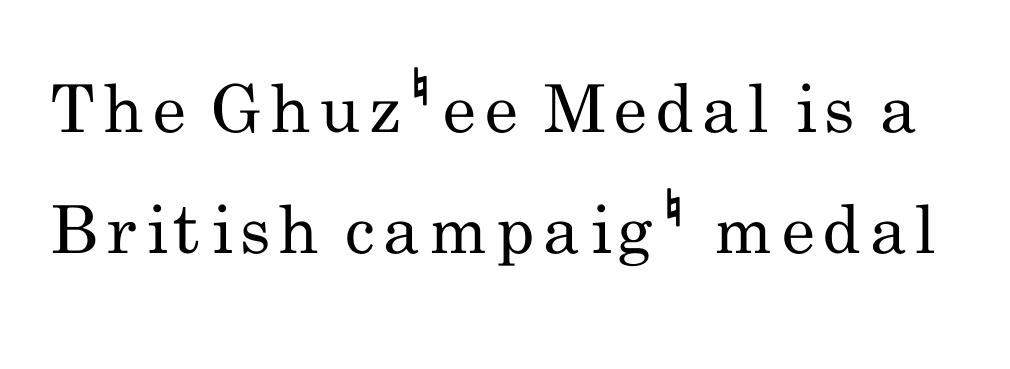
The image shows 66 px regular-weight, condensed sans-serif type, upright; set line spacing 1.84x, not underlined; low stroke contrast and a small x-height.
